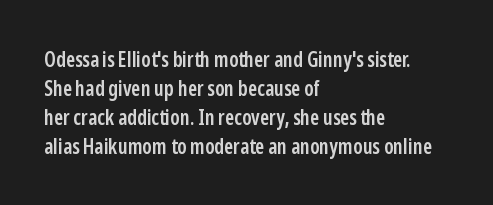
The image shows 21 px text type, upright; set left-aligned, normal line spacing (1.38x), normal letter spacing, not underlined.
